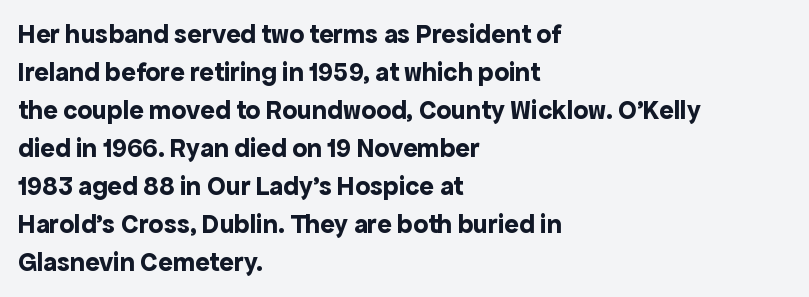
{"italic": "no", "bold": "yes", "underline": "no", "align": "left", "line_spacing": "normal", "line_spacing_ratio": 1.41, "letter_spacing": "normal", "letter_spacing_em": 0.0, "glyph_px": 27}
